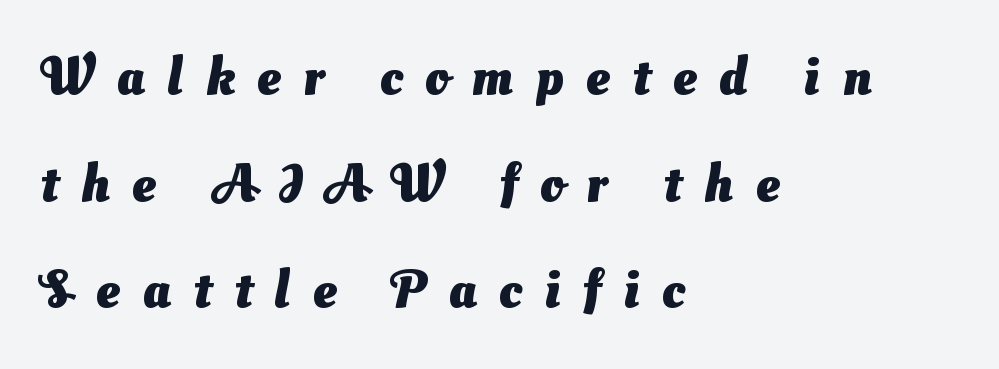
The glyphs are unaccompanied by any horizontal stroke below them. Typographic density is high because the face is bold. The horizontal fit of the characters is loose and conspicuously gappy. Reading down the column, the eye jumps a long way to each next line. The passage is arranged the way most books set body copy — flush left. The face used here is proportionally spaced, like ordinary book or web type.
